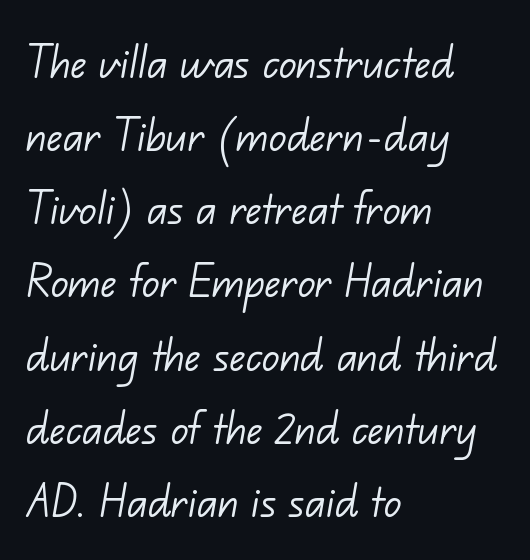
The image shows 53 px light sans-serif type; set left-aligned, normal line spacing (1.38x), normal letter spacing, not underlined; low stroke contrast and a small x-height.
